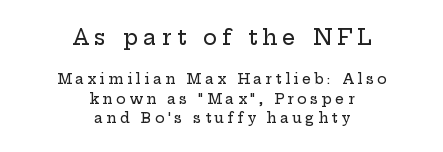
Nope, not italic — everything's standing straight. Compared with a flush-left layout, this one balances lines on the center instead. Regular leading. Short note: letters widely spaced. The first block has been scaled up relative to the second.
